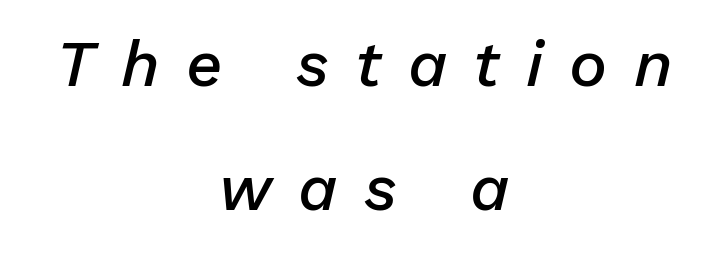
Q: Is the text bold? A: Semi-bold.
Q: Is the text italic (slanted)? A: Yes, it leans right by about 13 degrees.
Q: Is the text underlined? A: No.
Q: How is the paragraph aligned? A: Centered.
Q: Is the spacing between letters normal or unusually wide? A: Unusually wide.
Q: Is the spacing between lines tight, normal or loose? A: Loose.
Q: Width (condensed, normal, or wide)? A: Normal.
Q: Stroke contrast? A: Low.
Q: x-height? A: Medium.
Q: Monospaced? A: No.
